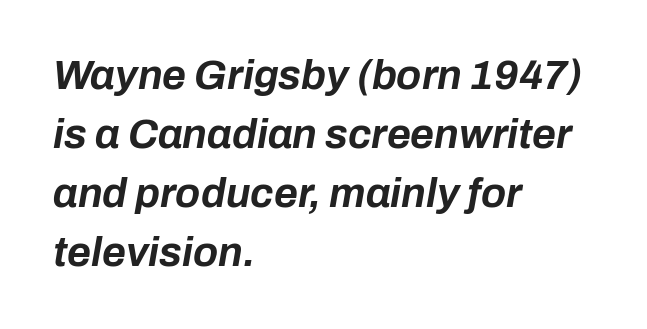
The image shows 41 px bold type, italic (leaning right); set left-aligned, normal line spacing (1.44x), normal letter spacing, not underlined; low stroke contrast and a medium x-height.
